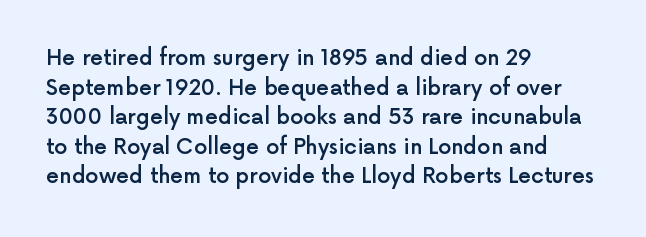
Q: Is the text bold? A: Semi-bold.
Q: Is the text italic (slanted)? A: No, it is upright.
Q: Is the text underlined? A: No.
Q: How is the paragraph aligned? A: Left-aligned.
Q: Is the spacing between letters normal or unusually wide? A: Normal.
Q: Is the spacing between lines tight, normal or loose? A: Normal.
